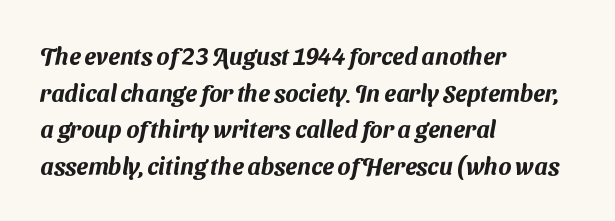
There is no visible air inserted between adjacent glyphs. The text block is weighted toward the left margin, trailing off unevenly rightward. Leading matches the norm, producing a regular column. Anything drawn beneath the words? Only blank space.
